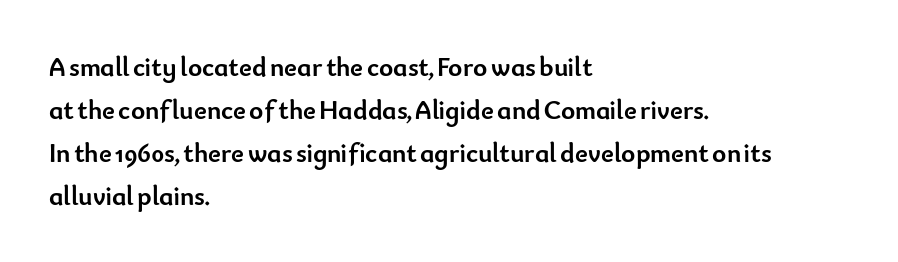
Q: Is the text bold? A: Yes.
Q: Is the text italic (slanted)? A: No, it is upright.
Q: Is the text underlined? A: No.
Q: How is the paragraph aligned? A: Left-aligned.
Q: Is the spacing between letters normal or unusually wide? A: Normal.
Q: Is the spacing between lines tight, normal or loose? A: Normal.
